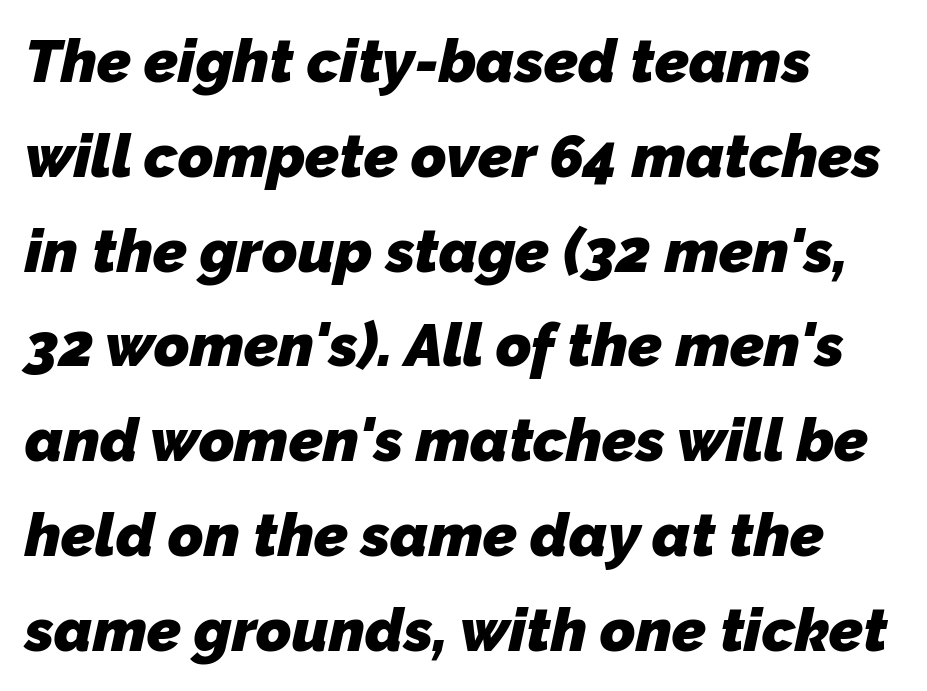
Q: Is the text bold? A: Yes.
Q: Is the typeface a serif or a sans-serif typeface? A: Sans-serif.
Q: Is the text underlined? A: No.
Q: How is the paragraph aligned? A: Left-aligned.
Q: Is the spacing between letters normal or unusually wide? A: Normal.
Q: Is the spacing between lines tight, normal or loose? A: Normal.
Q: Width (condensed, normal, or wide)? A: Normal.
Q: Stroke contrast? A: Low.
Q: x-height? A: Medium.
Q: Monospaced? A: No.
